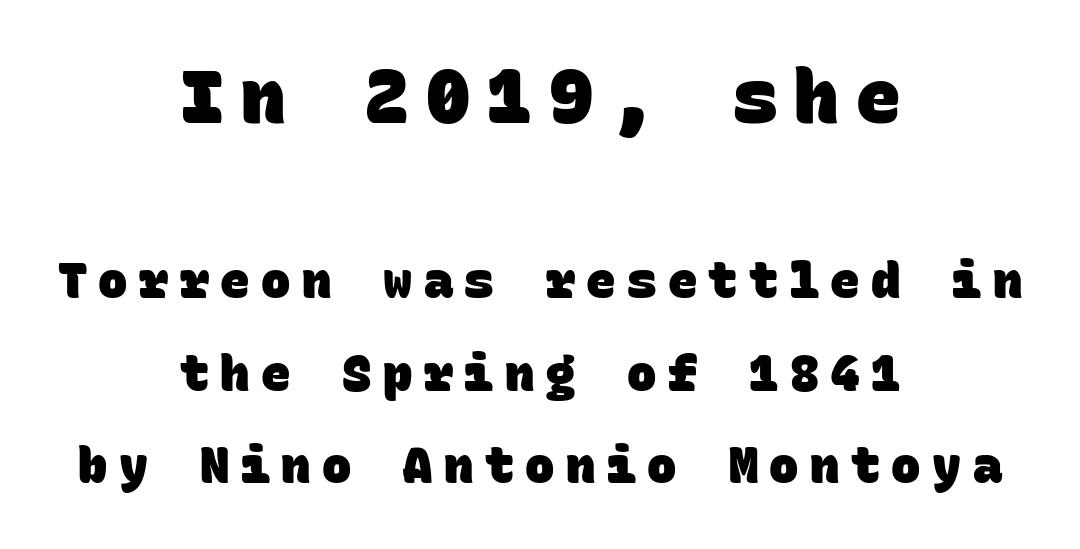
Q: Is the text bold? A: Yes.
Q: Is the typeface a serif or a sans-serif typeface? A: Sans-serif.
Q: Is the text underlined? A: No.
Q: How is the paragraph aligned? A: Centered.
Q: Is the spacing between letters normal or unusually wide? A: Unusually wide.
Q: Which block of text is set in a larger size, the first (top) or the second (bottom)? A: The first (top) one.
Q: Width (condensed, normal, or wide)? A: Normal.
Q: Stroke contrast? A: Low.
Q: x-height? A: Large.
Q: Monospaced? A: Yes.
